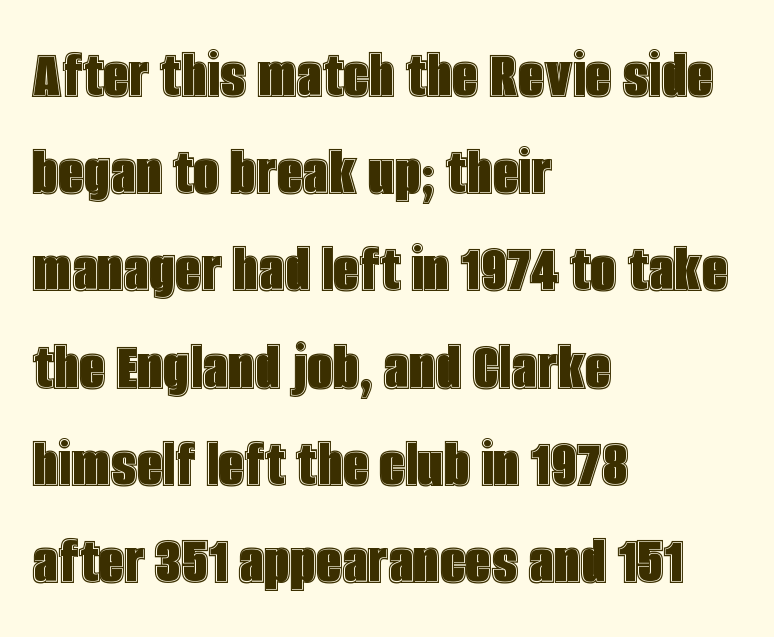
{"italic": "no", "width": "condensed", "x_height": "large", "monospaced": "no", "underline": "no", "align": "left", "line_spacing": "normal", "line_spacing_ratio": 1.35, "letter_spacing": "normal", "letter_spacing_em": 0.0, "glyph_px": 72}
